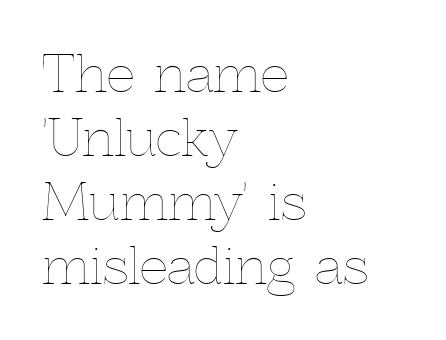
{"italic": "no", "bold": "no", "weight": "thin", "width": "normal", "x_height": "medium", "monospaced": "no", "underline": "no", "align": "left", "line_spacing": "normal", "line_spacing_ratio": 1.28, "letter_spacing": "normal", "letter_spacing_em": 0.0, "glyph_px": 50}
